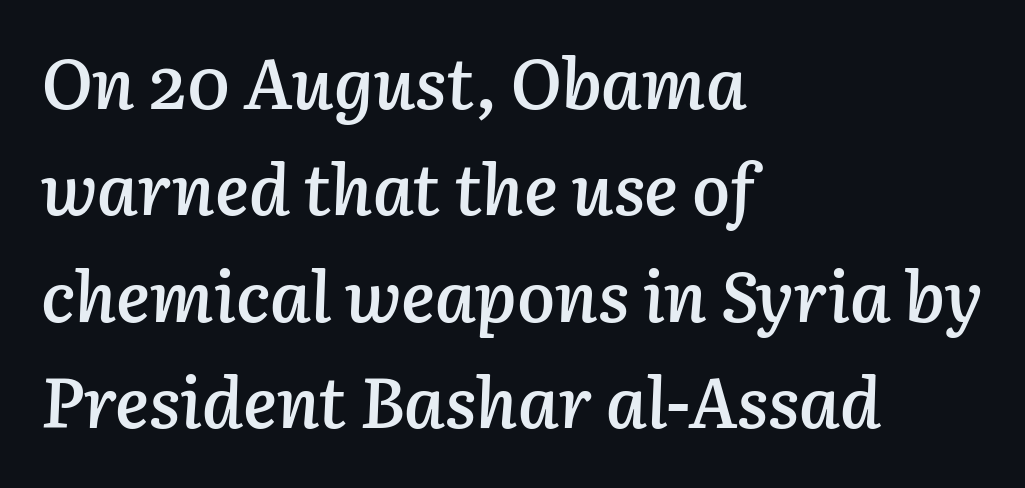
The image shows 71 px semibold type, italic (leaning right); set left-aligned, normal line spacing (1.5x), normal letter spacing, not underlined; low stroke contrast and a medium x-height.
